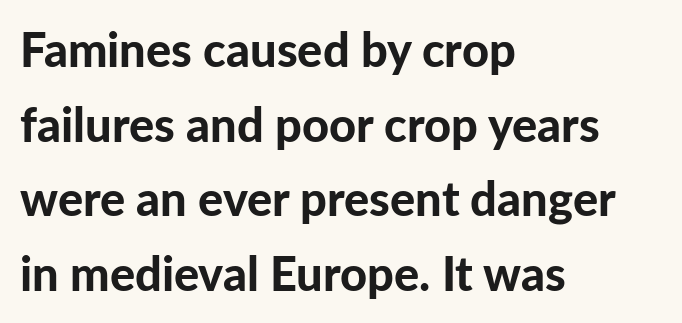
{"serif": "no", "italic": "no", "bold": "yes", "weight": "bold", "width": "normal", "stroke_contrast": "low", "x_height": "medium", "monospaced": "no", "underline": "no", "align": "left", "line_spacing": "normal", "line_spacing_ratio": 1.59, "letter_spacing": "normal", "letter_spacing_em": 0.0, "glyph_px": 47}
